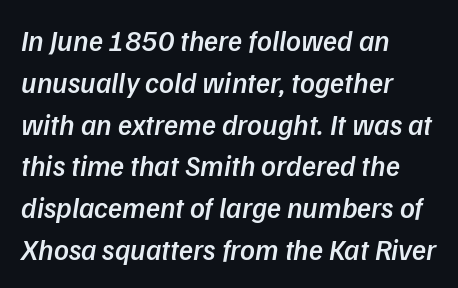
Q: Is the text bold? A: Semi-bold.
Q: Is the text italic (slanted)? A: Yes, it leans right by about 9 degrees.
Q: Is the text underlined? A: No.
Q: How is the paragraph aligned? A: Left-aligned.
Q: Is the spacing between letters normal or unusually wide? A: Normal.
Q: Is the spacing between lines tight, normal or loose? A: Normal.
Q: Width (condensed, normal, or wide)? A: Normal.
Q: Stroke contrast? A: Low.
Q: x-height? A: Medium.
Q: Monospaced? A: No.
